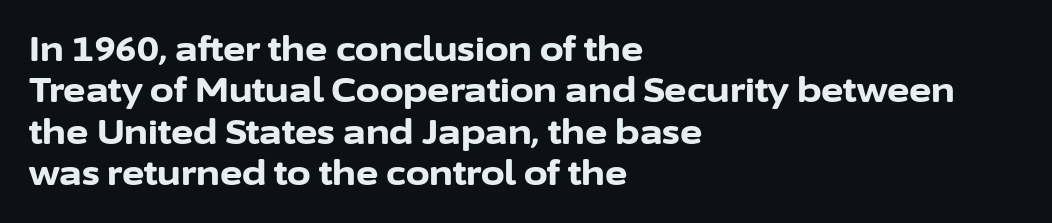
The lines are quadded left. It's the straight-up-and-down kind of type. Standard letterfit; no display-style spreading of the glyphs. On the weight axis this lands at bold, roughly 700. The letters advance in unequal steps, a hallmark of proportional type. Rule under the text: the space is simply empty.
